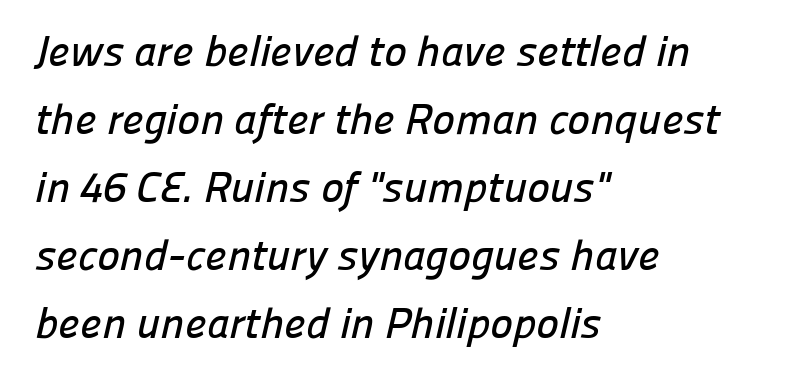
The image shows 43 px sans-serif type; set left-aligned, normal line spacing (1.58x), normal letter spacing, not underlined; low stroke contrast and a medium x-height.
